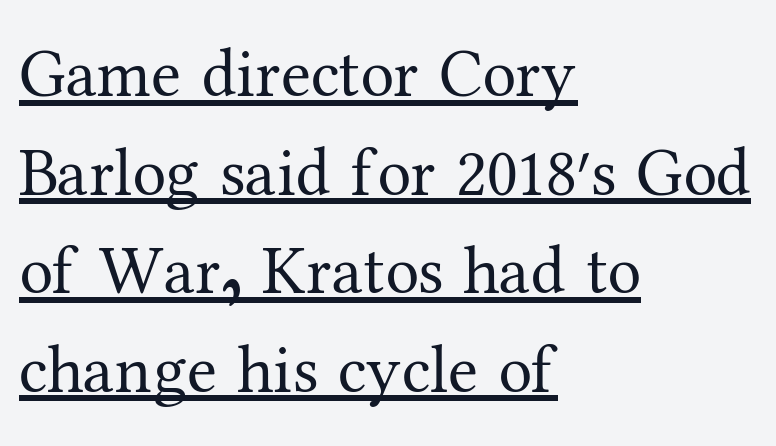
{"serif": "yes", "italic": "no", "bold": "no", "weight": "regular", "width": "normal", "stroke_contrast": "medium", "x_height": "medium", "monospaced": "no", "underline": "yes", "align": "left", "line_spacing": "normal", "line_spacing_ratio": 1.45, "letter_spacing": "normal", "letter_spacing_em": 0.0, "glyph_px": 68}
